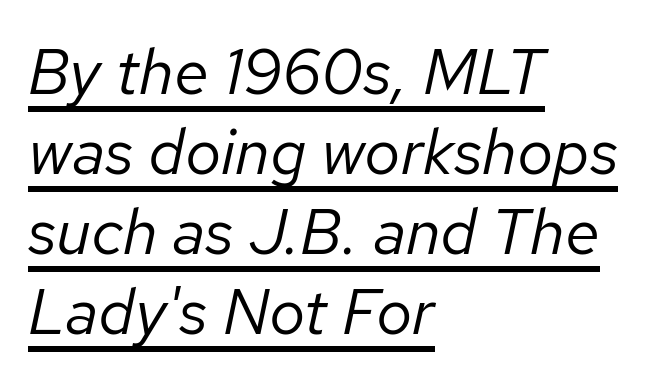
Q: Is the text bold? A: No.
Q: Is the text italic (slanted)? A: Yes, it leans right by about 12 degrees.
Q: Is the text underlined? A: Yes.
Q: How is the paragraph aligned? A: Left-aligned.
Q: Is the spacing between letters normal or unusually wide? A: Normal.
Q: Is the spacing between lines tight, normal or loose? A: Normal.
Q: Width (condensed, normal, or wide)? A: Normal.
Q: Stroke contrast? A: Low.
Q: x-height? A: Medium.
Q: Monospaced? A: No.
